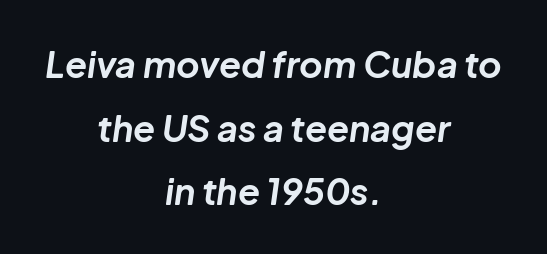
The image shows 36 px bold type, italic (leaning right); set centered, line spacing 1.77x, normal letter spacing, not underlined; low stroke contrast and a medium x-height.
